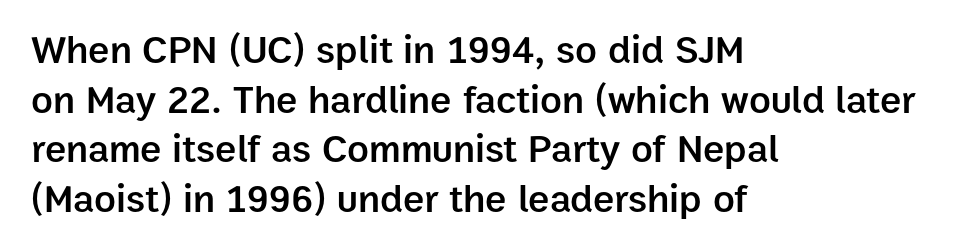
The image shows 40 px semibold sans-serif type, upright; set left-aligned, line spacing 1.24x, normal letter spacing, not underlined; low stroke contrast and a medium x-height.
